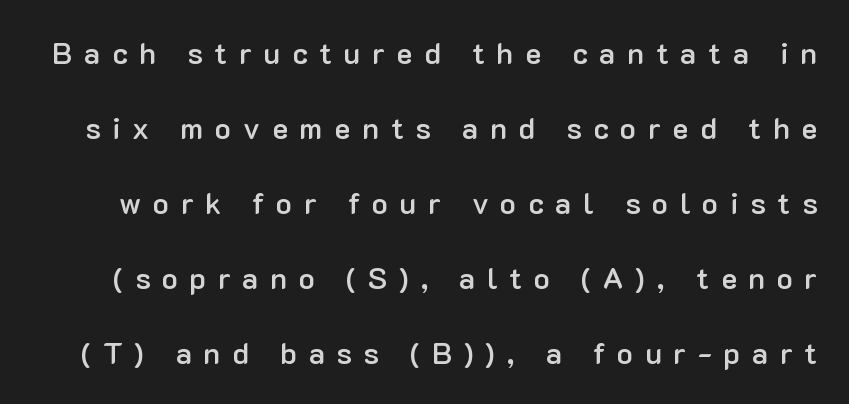
A semibold gives these letters moderate extra thickness, short of bold. In terms of posture, this sample is upright. Substantial extra tracking has been applied to these lines. Quick note: interline space is abundant. A bare baseline throughout the passage.
